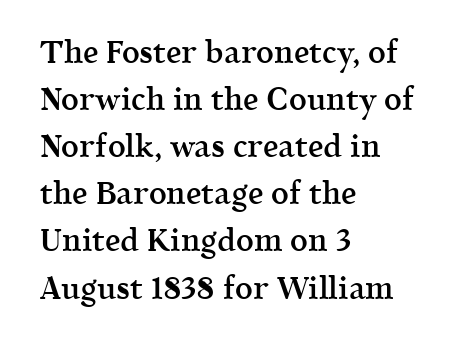
You could not count columns in this text — the font is proportionally spaced. Line beginnings align vertically; line endings do not. Little horizontal feet cap the strokes, marking this as serif type. Is there much room between lines? A standard amount, neither cramped nor airy.
